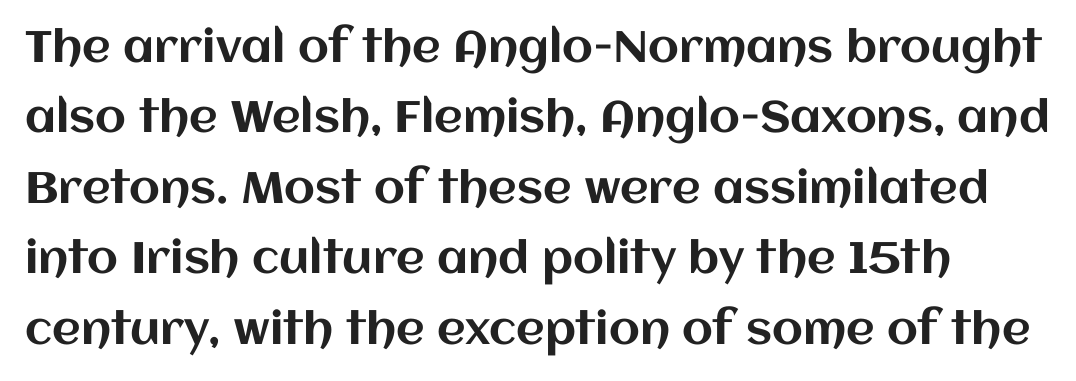
Q: Is the text italic (slanted)? A: No, it is upright.
Q: Is the text underlined? A: No.
Q: Is the spacing between letters normal or unusually wide? A: Normal.
Q: Is the spacing between lines tight, normal or loose? A: Normal.
Q: Width (condensed, normal, or wide)? A: Normal.
Q: Stroke contrast? A: Medium.
Q: x-height? A: Large.
Q: Monospaced? A: No.
